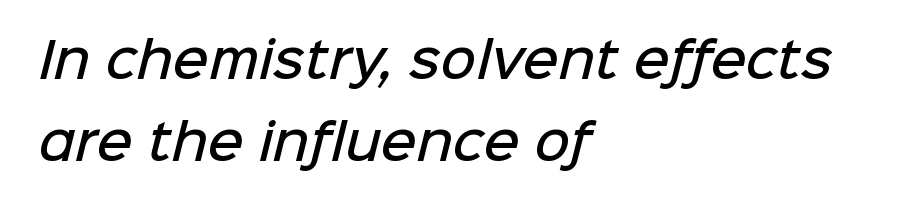
Q: Is the text bold? A: Semi-bold.
Q: Is the typeface a serif or a sans-serif typeface? A: Sans-serif.
Q: Is the text underlined? A: No.
Q: How is the paragraph aligned? A: Left-aligned.
Q: Is the spacing between letters normal or unusually wide? A: Normal.
Q: Is the spacing between lines tight, normal or loose? A: Normal.
Q: Width (condensed, normal, or wide)? A: Normal.
Q: Stroke contrast? A: Low.
Q: x-height? A: Medium.
Q: Monospaced? A: No.
